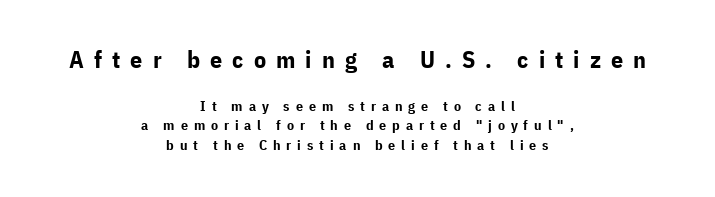
Strokes here are thick enough to call this a true bold. No italicization has been applied; the sample stays upright. The letterforms stand isolated, each surrounded by extra space. The whitespace from short lines is split evenly between both sides. The upper block of text is set noticeably larger than the block beneath it.
